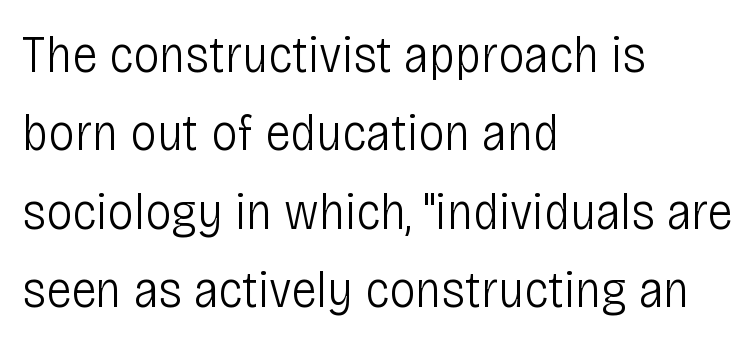
Q: Is the text bold? A: No.
Q: Is the text italic (slanted)? A: No, it is upright.
Q: Is the typeface a serif or a sans-serif typeface? A: Sans-serif.
Q: Is the text underlined? A: No.
Q: How is the paragraph aligned? A: Left-aligned.
Q: Is the spacing between letters normal or unusually wide? A: Normal.
Q: Is the spacing between lines tight, normal or loose? A: Normal.
Q: Width (condensed, normal, or wide)? A: Condensed.
Q: Stroke contrast? A: Low.
Q: x-height? A: Large.
Q: Monospaced? A: No.
